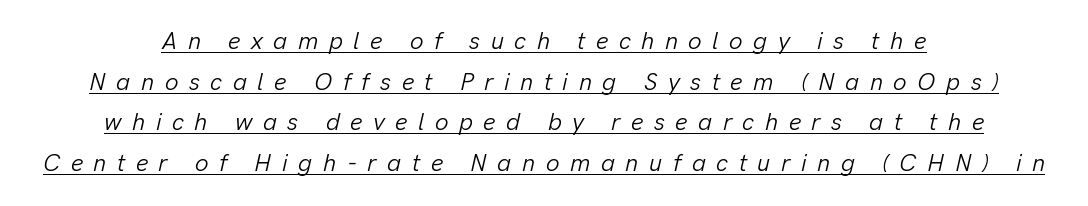
Q: Is the text bold? A: No.
Q: Is the text italic (slanted)? A: Yes, it leans right by about 13 degrees.
Q: Is the text underlined? A: Yes.
Q: How is the paragraph aligned? A: Centered.
Q: Is the spacing between letters normal or unusually wide? A: Unusually wide.
Q: Is the spacing between lines tight, normal or loose? A: Normal.
